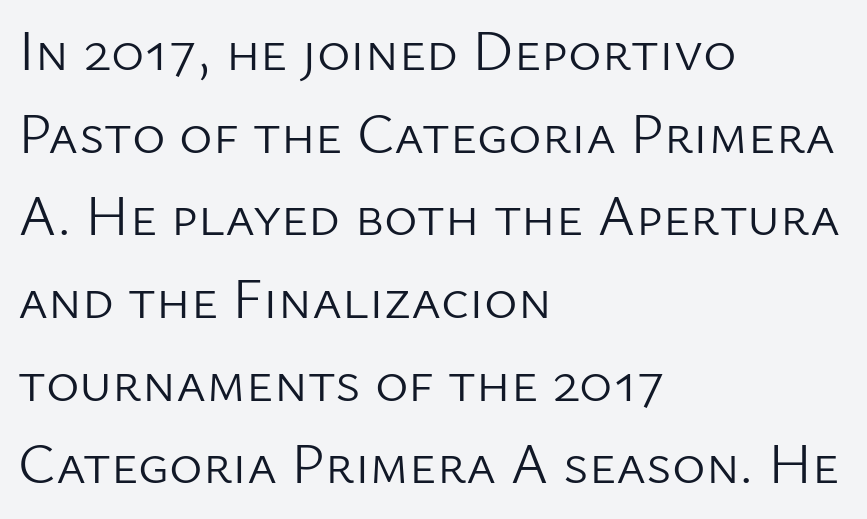
{"serif": "no", "italic": "no", "bold": "no", "weight": "light", "width": "normal", "stroke_contrast": "low", "x_height": "medium", "monospaced": "no", "underline": "no", "align": "left", "line_spacing": "normal", "line_spacing_ratio": 1.45, "letter_spacing": "normal", "letter_spacing_em": 0.0, "glyph_px": 57}
